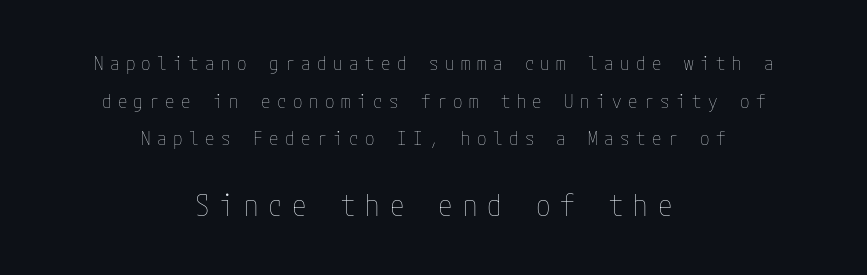
Q: Is the text bold? A: No.
Q: Is the text italic (slanted)? A: No, it is upright.
Q: Is the text underlined? A: No.
Q: How is the paragraph aligned? A: Centered.
Q: Is the spacing between letters normal or unusually wide? A: Unusually wide.
Q: Is the spacing between lines tight, normal or loose? A: Loose.
Q: Which block of text is set in a larger size, the first (top) or the second (bottom)? A: The second (bottom) one.
Q: Width (condensed, normal, or wide)? A: Condensed.
Q: Stroke contrast? A: Low.
Q: x-height? A: Medium.
